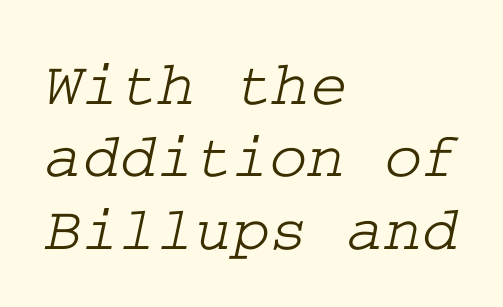
{"serif": "yes", "width": "wide", "stroke_contrast": "low", "x_height": "medium", "underline": "no", "align": "left", "line_spacing": "tight", "line_spacing_ratio": 1.13, "letter_spacing": "normal", "letter_spacing_em": 0.0, "glyph_px": 64}
